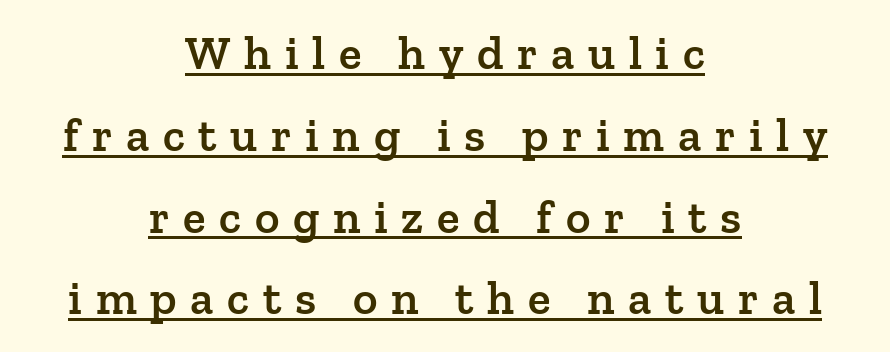
Q: Is the text bold? A: Semi-bold.
Q: Is the text italic (slanted)? A: No, it is upright.
Q: Is the typeface a serif or a sans-serif typeface? A: Serif.
Q: Is the text underlined? A: Yes.
Q: How is the paragraph aligned? A: Centered.
Q: Is the spacing between letters normal or unusually wide? A: Unusually wide.
Q: Width (condensed, normal, or wide)? A: Normal.
Q: Stroke contrast? A: Low.
Q: x-height? A: Medium.
Q: Monospaced? A: No.
